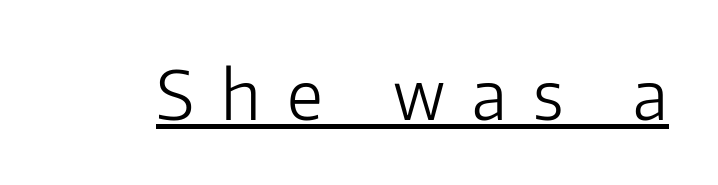
The image shows 67 px light sans-serif type, upright; set unusually wide letter spacing (+0.4 em), underlined; low stroke contrast and a medium x-height.
